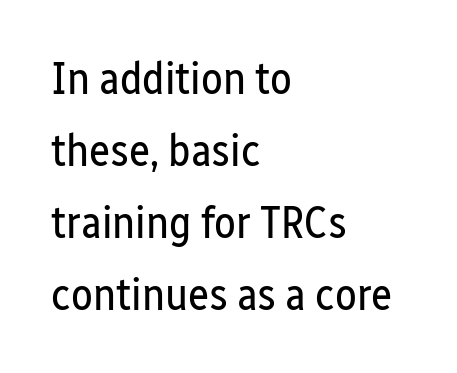
Short note: letters normally spaced. No feet cap the strokes, marking this as sans-serif type. You could not count columns in this text — the font is proportionally spaced. No heavy texture on the line: the type isn't bold.
